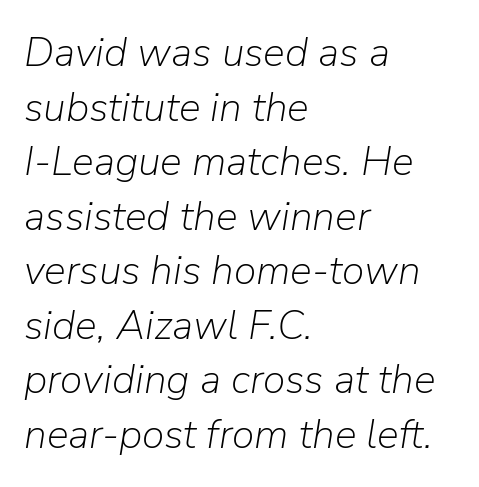
Q: Is the text bold? A: No.
Q: Is the text italic (slanted)? A: Yes, it leans right by about 9 degrees.
Q: Is the text underlined? A: No.
Q: How is the paragraph aligned? A: Left-aligned.
Q: Is the spacing between letters normal or unusually wide? A: Normal.
Q: Is the spacing between lines tight, normal or loose? A: Normal.
Q: Width (condensed, normal, or wide)? A: Normal.
Q: Stroke contrast? A: Low.
Q: x-height? A: Medium.
Q: Monospaced? A: No.
